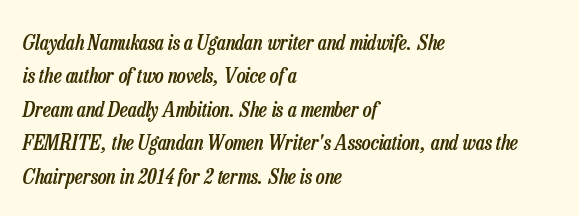
Q: Is the text bold? A: Semi-bold.
Q: Is the text italic (slanted)? A: Yes, it leans right by about 13 degrees.
Q: Is the text underlined? A: No.
Q: How is the paragraph aligned? A: Left-aligned.
Q: Is the spacing between letters normal or unusually wide? A: Normal.
Q: Is the spacing between lines tight, normal or loose? A: Normal.
